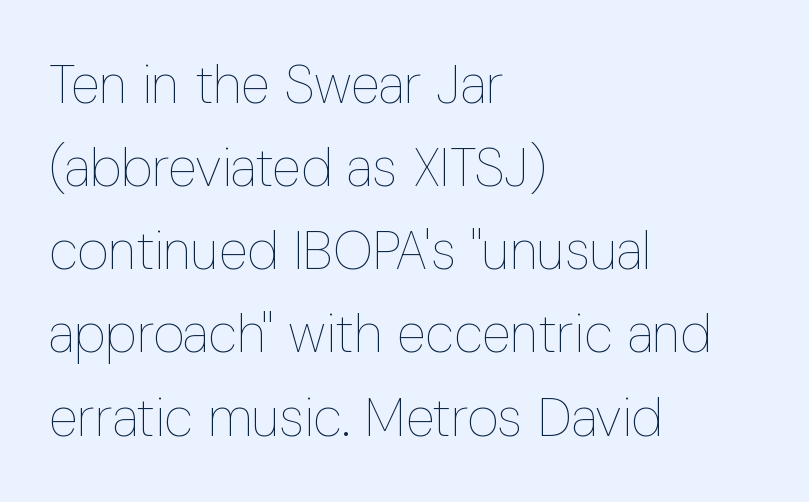
Q: Is the text bold? A: No.
Q: Is the text italic (slanted)? A: No, it is upright.
Q: Is the text underlined? A: No.
Q: How is the paragraph aligned? A: Left-aligned.
Q: Is the spacing between letters normal or unusually wide? A: Normal.
Q: Is the spacing between lines tight, normal or loose? A: Normal.
Q: Width (condensed, normal, or wide)? A: Condensed.
Q: Stroke contrast? A: Low.
Q: x-height? A: Medium.
Q: Monospaced? A: No.
